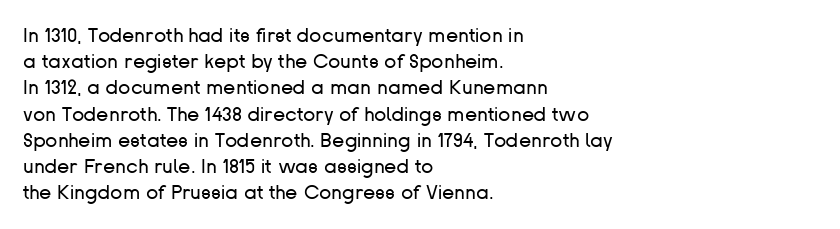
No chunkiness to these letters — they're not bold. Alignment: flush left. Do the letters lean? They stand straight. Horizontal bands of white between lines are of average thickness. Has an underline been added? It has not. Is the letter spacing exaggerated? No — it looks like the ordinary default.
